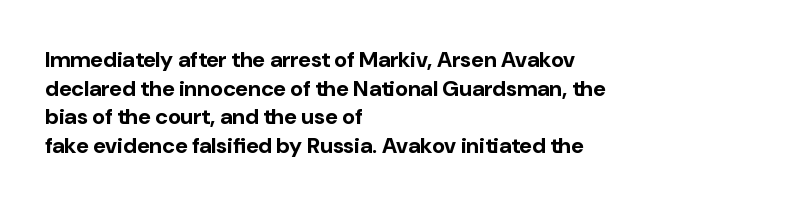
Q: Is the text bold? A: Yes.
Q: Is the text italic (slanted)? A: No, it is upright.
Q: Is the text underlined? A: No.
Q: How is the paragraph aligned? A: Left-aligned.
Q: Is the spacing between letters normal or unusually wide? A: Normal.
Q: Is the spacing between lines tight, normal or loose? A: Normal.
